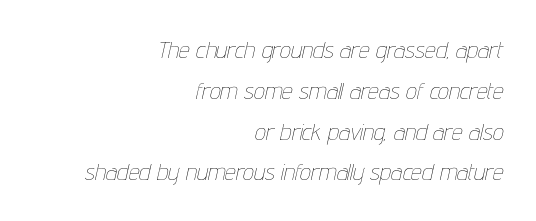
Honestly, there is no underline to notice here at all. The strokes are not fattened; the text isn't bold. Designer's note — italics engaged. Vertically, the passage feels balanced, rows spaced as you'd expect. The paragraph has a hard right edge and a soft left edge.
